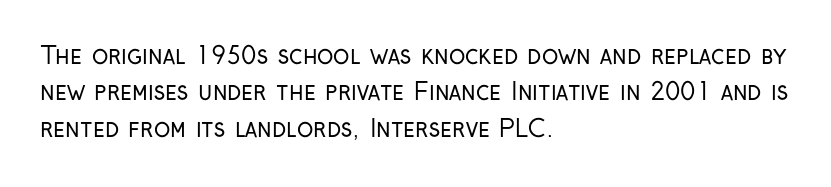
Q: Is the text bold? A: No.
Q: Is the text italic (slanted)? A: No, it is upright.
Q: Is the text underlined? A: No.
Q: How is the paragraph aligned? A: Left-aligned.
Q: Is the spacing between letters normal or unusually wide? A: Normal.
Q: Is the spacing between lines tight, normal or loose? A: Normal.
